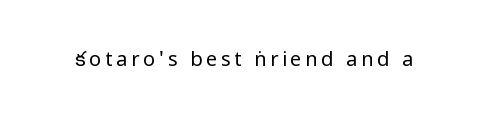
The image shows 20 px text type, upright; set not underlined.
